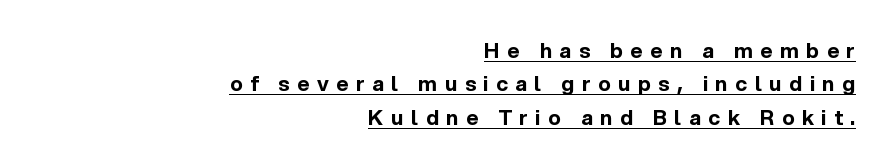
The image shows 21 px bold type, upright; set right-aligned, normal line spacing (1.59x), unusually wide letter spacing (+0.36 em), underlined.
